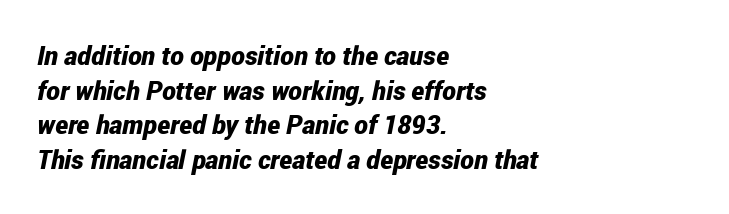
Slant detected: the letters are inclined. Look at the tracking — it's just the regular setting, nothing added. This sample keeps an unexceptional amount of space between lines. On the weight axis this lands at bold, roughly 700. Glance below the letters and you will spot only blank space.
